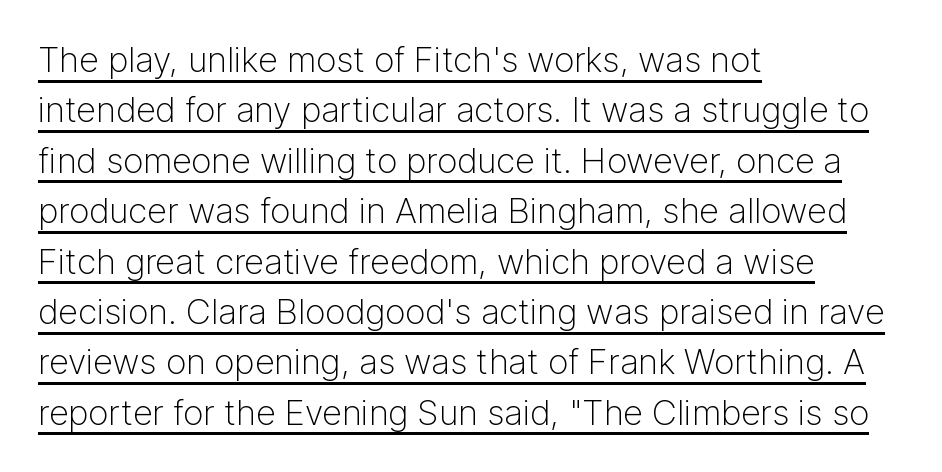
The words here are underlined. Whoever set this chose a conventional vertical rhythm. It's the straight-up-and-down kind of type. The horizontal fit of the characters is conventional and even. A typesetter would label this face a sans.
